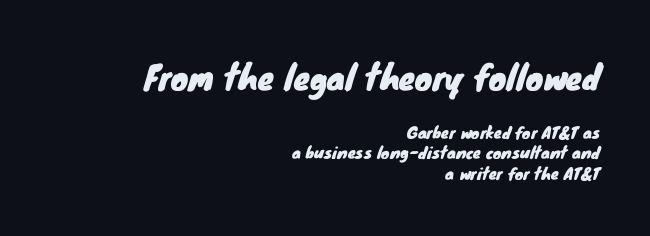
Note: no serifs on the glyphs. Do the characters align in a grid? No, the font is proportional. In terms of letterspacing, this is plain default setting. The rendering shrinks the type as you move from the upper chunk to the lower. How would I describe the line gaps? Plain and ordinary.
